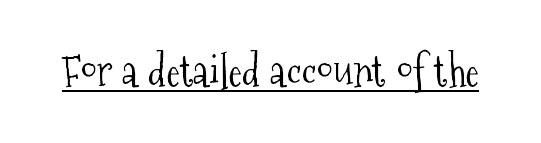
Quick note: underline on. Here the designer chose a conventional face with non-uniform glyph widths. Is there any slant? The stems are plumb. Check where the strokes stop: tiny serifs finish them off. Characters follow at the spacing the type designer built in.
